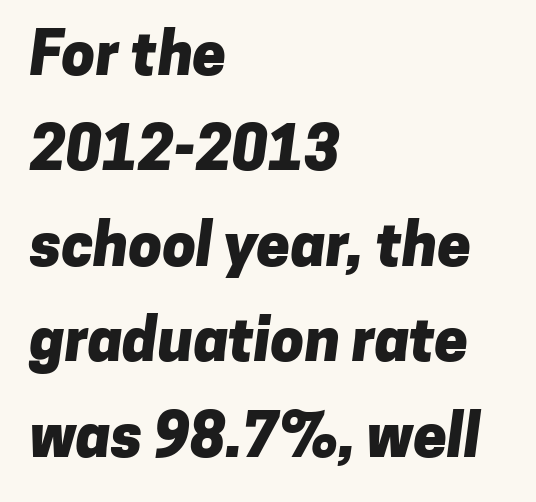
Heavy, bold letterforms. Regular leading. Note the varied advance widths — an 'i' is clearly narrower than an 'm'. A bare baseline throughout the passage.
